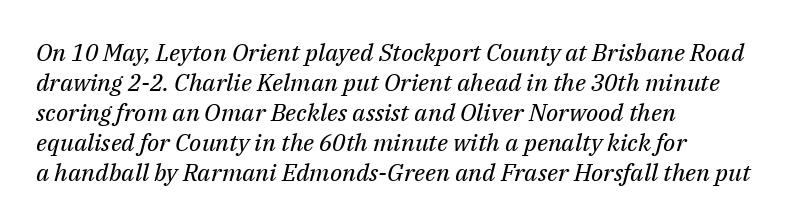
{"italic": "yes", "lean": "right", "slant_degrees": 14, "bold": "no", "underline": "no", "align": "left", "line_spacing": "normal", "line_spacing_ratio": 1.25, "letter_spacing": "normal", "letter_spacing_em": 0.0, "glyph_px": 24}
